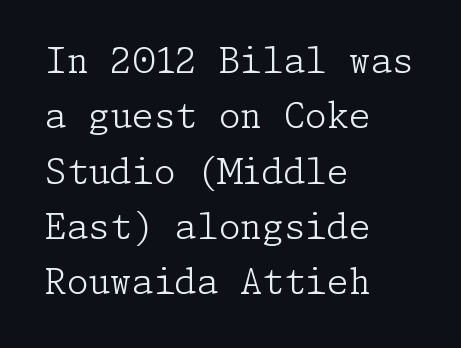
{"serif": "yes", "italic": "no", "bold": "no", "weight": "light", "width": "normal", "stroke_contrast": "low", "x_height": "medium", "underline": "no", "align": "left", "line_spacing": "normal", "line_spacing_ratio": 1.58, "letter_spacing": "normal", "letter_spacing_em": 0.0, "glyph_px": 35}
